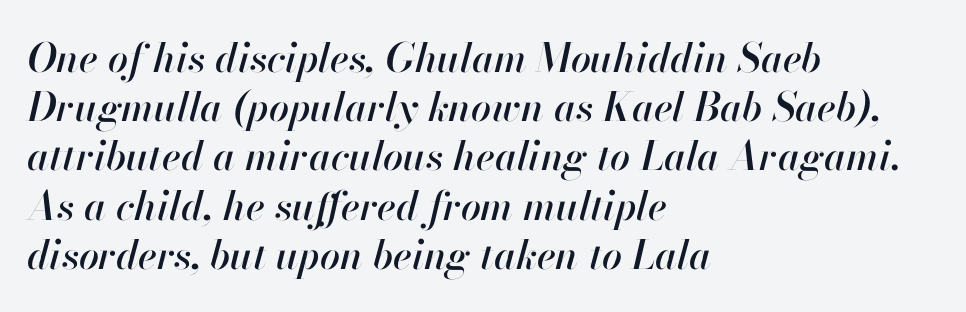
The gap between lines stays unmarked. Every row of glyphs begins at an identical x-position on the left. These lines keep a tight, regular rhythm from letter to letter. Looks like regular typesetting: each glyph gets only the width it needs.
